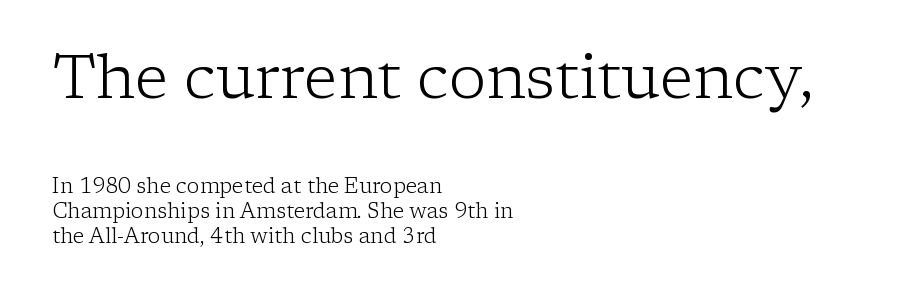
Character widths vary here, with narrow letters taking less room than wide ones. Glance below the letters and you will spot only blank space. Each word holds together tightly as a unit, with standard inter-letter gaps. The composition opens big and finishes small. Stroke mass is kept to a normal reading level or below. Serifs: yes, visible at the terminals of the letterforms.
